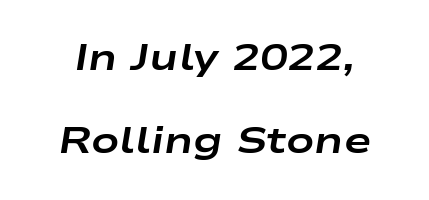
Bold? Absolutely — the strokes are thick and heavy. The rendering uses natural spacing where letterforms have individual widths. Characters follow at the spacing the type designer built in. Descender tails drop into unmarked territory. The whole block is typeset with a tilt. Interline gaps are noticeably wide in this sample.
